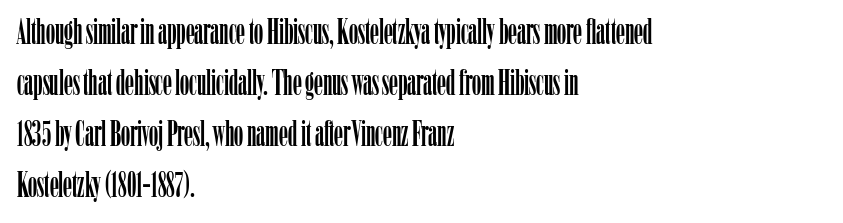
{"serif": "yes", "italic": "no", "width": "condensed", "stroke_contrast": "low", "x_height": "medium", "monospaced": "no", "underline": "no", "align": "left", "line_spacing": "normal", "line_spacing_ratio": 1.42, "letter_spacing": "normal", "letter_spacing_em": 0.0, "glyph_px": 36}
